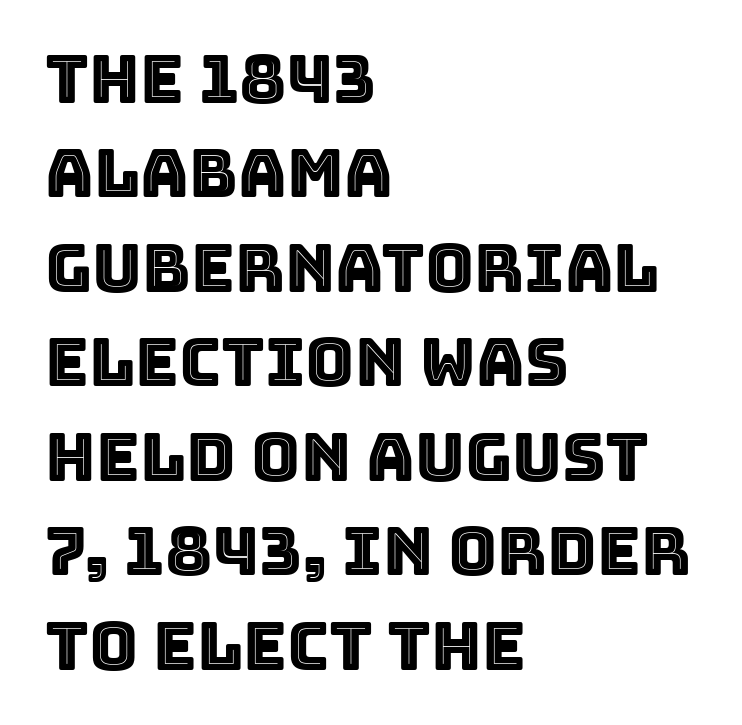
{"italic": "no", "width": "normal", "x_height": "large", "monospaced": "no", "underline": "no", "align": "left", "line_spacing": "normal", "line_spacing_ratio": 1.41, "letter_spacing": "normal", "letter_spacing_em": 0.0, "glyph_px": 67}
